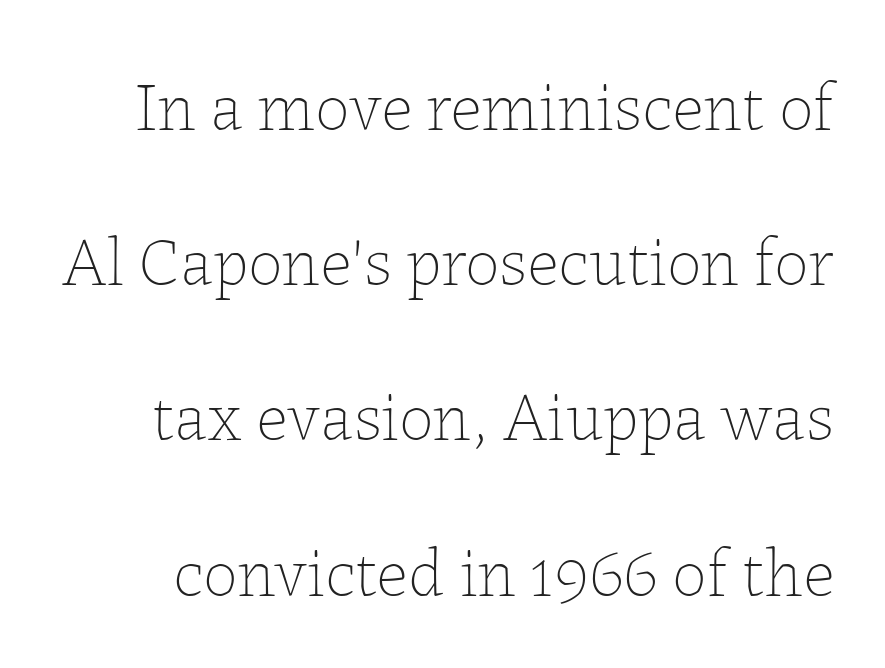
Q: Is the text bold? A: No.
Q: Is the text italic (slanted)? A: No, it is upright.
Q: Is the text underlined? A: No.
Q: Is the spacing between letters normal or unusually wide? A: Normal.
Q: Is the spacing between lines tight, normal or loose? A: Loose.
Q: Width (condensed, normal, or wide)? A: Normal.
Q: Stroke contrast? A: Low.
Q: x-height? A: Medium.
Q: Monospaced? A: No.
